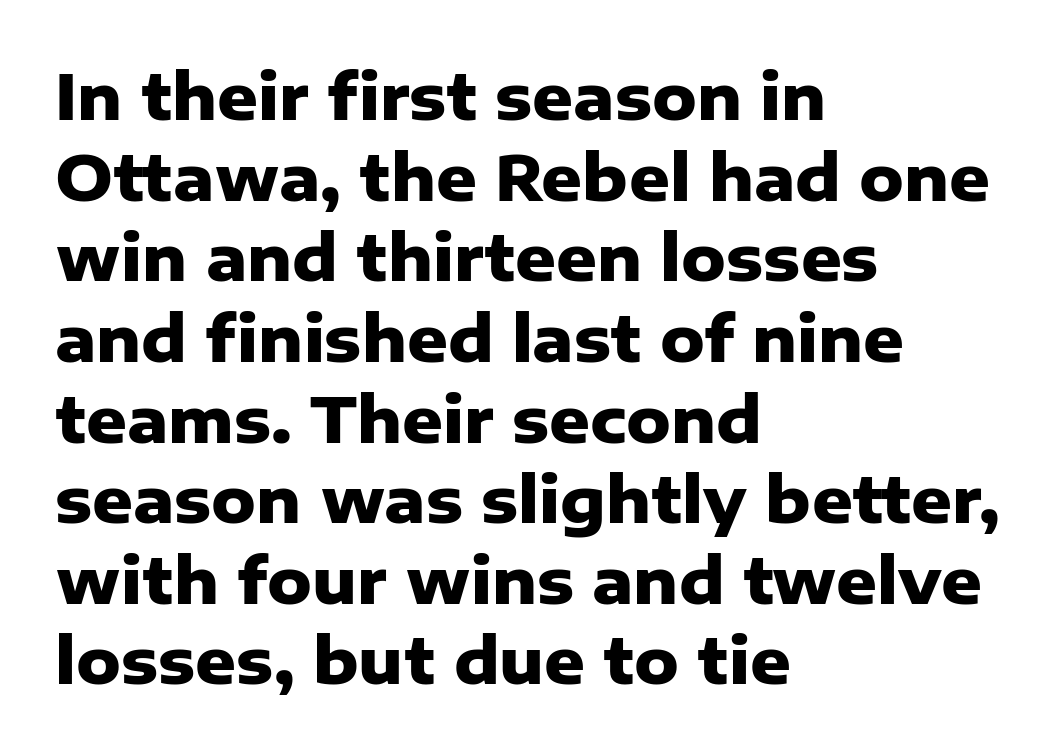
The image shows 63 px heavy sans-serif type, upright; set left-aligned, normal line spacing (1.28x), normal letter spacing, not underlined; low stroke contrast and a medium x-height.
